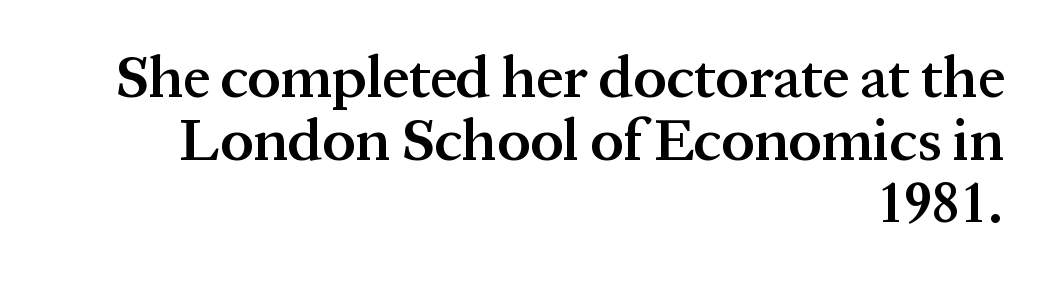
Looks like regular typesetting: each glyph gets only the width it needs. Stroke terminals: seriffed. The passage shown stacks its lines with hardly any gap. This is roman type, the default non-slanted kind. Look at the stroke-to-counter ratio: somewhat heavy, a semibold. Plain, unruled lines of type.
